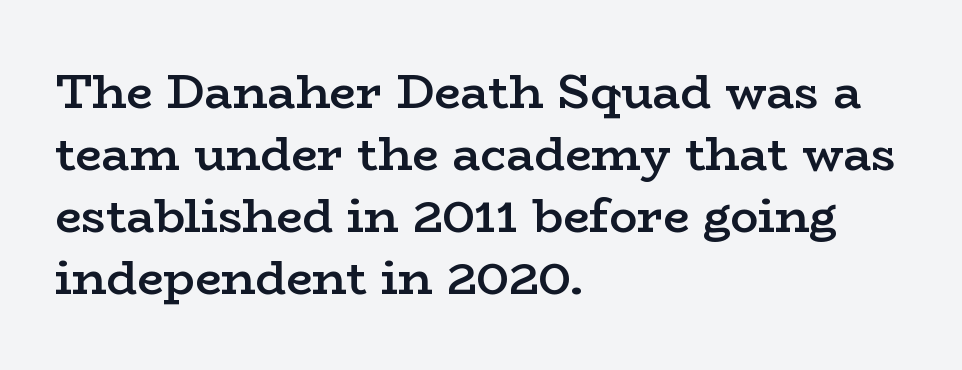
Q: Is the text bold? A: Semi-bold.
Q: Is the text italic (slanted)? A: No, it is upright.
Q: Is the typeface a serif or a sans-serif typeface? A: Serif.
Q: Is the text underlined? A: No.
Q: How is the paragraph aligned? A: Left-aligned.
Q: Is the spacing between letters normal or unusually wide? A: Normal.
Q: Is the spacing between lines tight, normal or loose? A: Normal.
Q: Width (condensed, normal, or wide)? A: Wide.
Q: Stroke contrast? A: Low.
Q: x-height? A: Medium.
Q: Monospaced? A: No.
